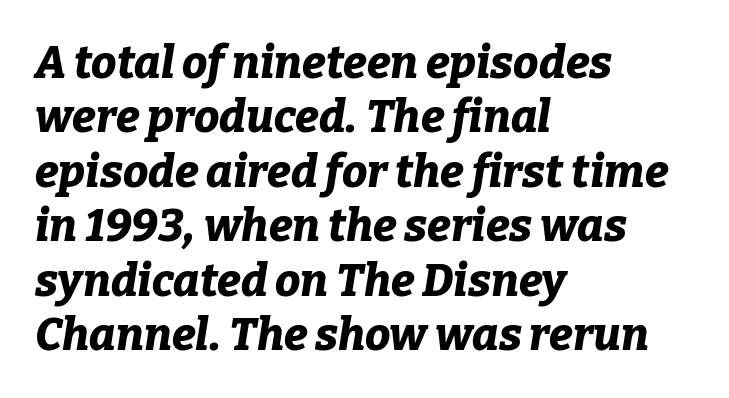
The string is rendered with underlining switched off. The face used here is proportionally spaced, like ordinary book or web type. The font's italic variant was chosen for this text. How are the letters spaced? Ordinarily, with no added tracking. A student would call this left alignment; a typographer would say flush left, rag right. Typesetter's note: full bold, strokes at maximum text heaviness.
